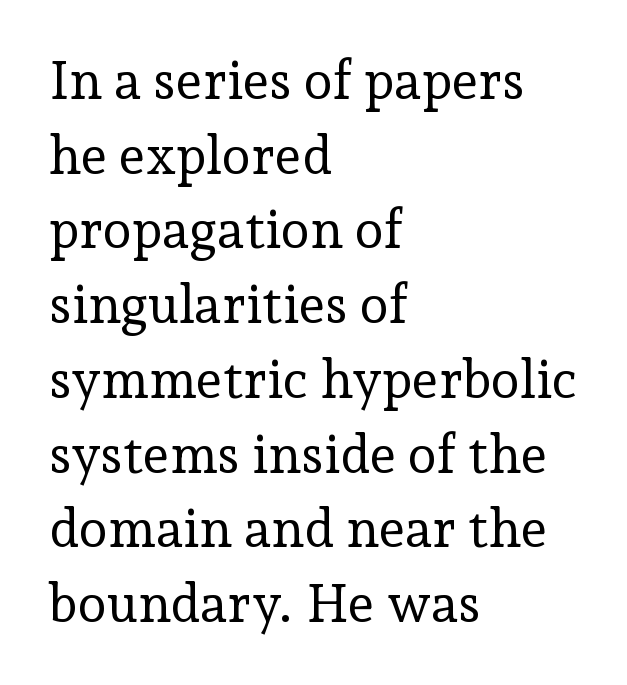
{"serif": "yes", "italic": "no", "bold": "no", "weight": "regular", "width": "normal", "stroke_contrast": "low", "x_height": "medium", "monospaced": "no", "underline": "no", "align": "left", "line_spacing": "normal", "line_spacing_ratio": 1.41, "letter_spacing": "normal", "letter_spacing_em": 0.0, "glyph_px": 53}
